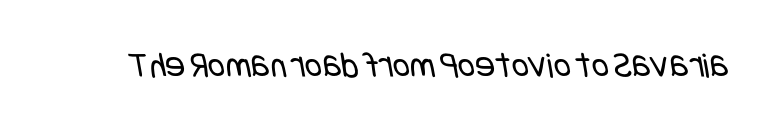
Observe the absence of serifs on each vertical stroke in this sample. The gaps between neighbouring characters are ordinary and unremarkable. Stroke mass is kept to a normal reading level or below. Clear beneath every line of the passage.
